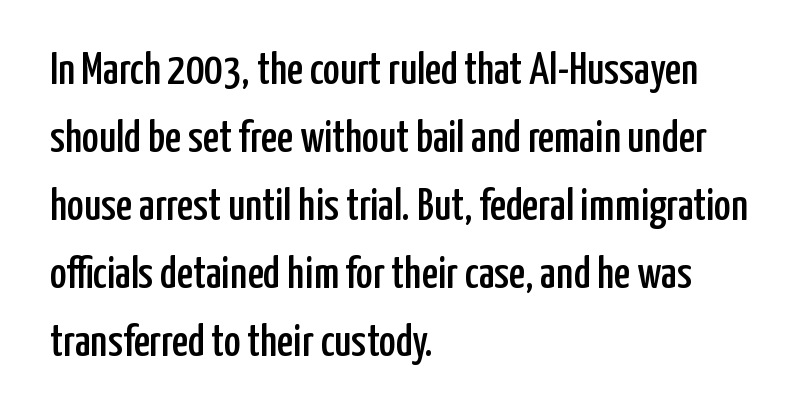
{"serif": "no", "italic": "no", "width": "condensed", "stroke_contrast": "low", "x_height": "medium", "monospaced": "no", "underline": "no", "align": "left", "line_spacing": "normal", "line_spacing_ratio": 1.51, "letter_spacing": "normal", "letter_spacing_em": 0.0, "glyph_px": 45}
